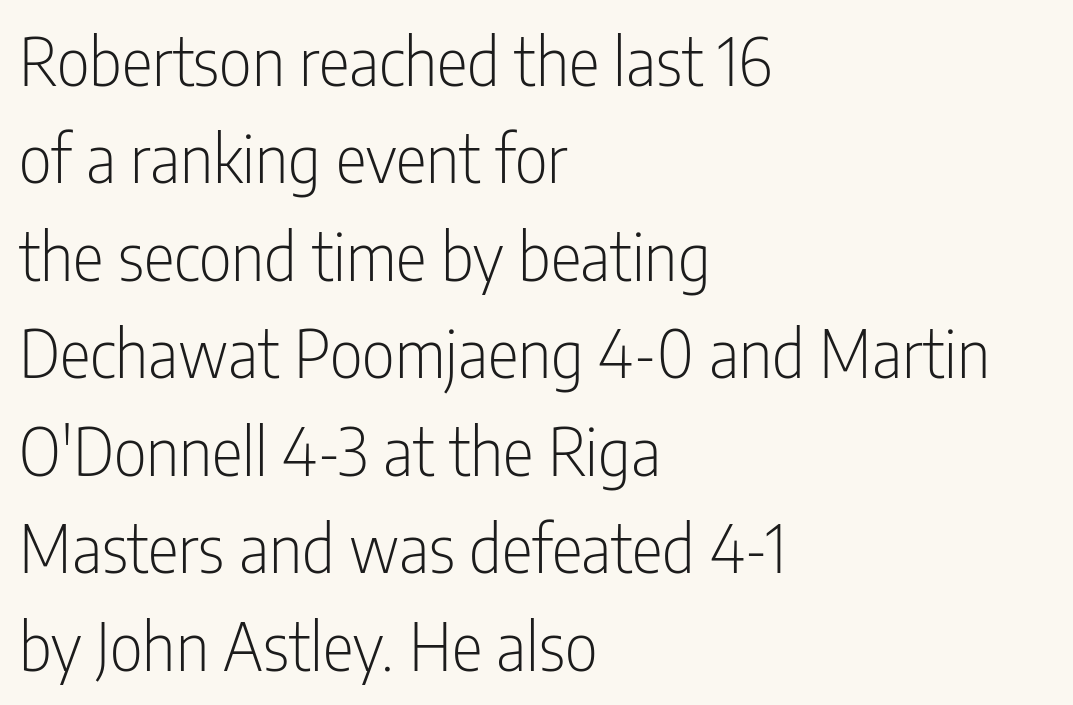
{"serif": "no", "italic": "no", "bold": "no", "weight": "light", "width": "condensed", "stroke_contrast": "low", "x_height": "medium", "monospaced": "no", "underline": "no", "align": "left", "line_spacing": "normal", "line_spacing_ratio": 1.5, "letter_spacing": "normal", "letter_spacing_em": 0.0, "glyph_px": 65}
